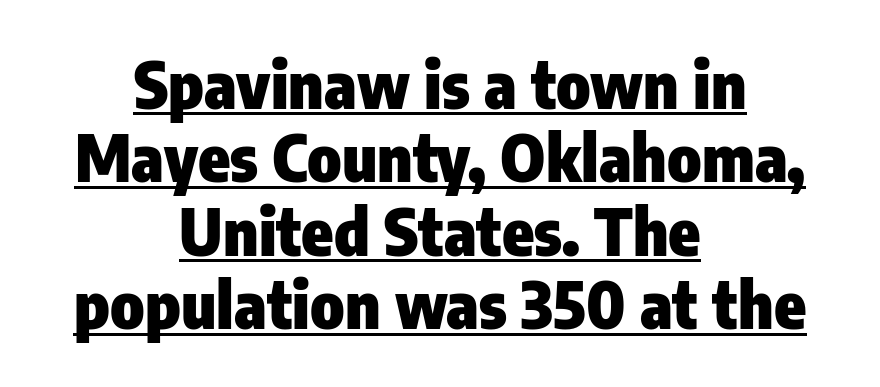
Each new line begins almost immediately beneath the previous one. Beneath each row of characters lies a ruled line. Characters follow at the spacing the type designer built in. The axis of the letterforms is exactly vertical. Serif or sans? Sans — the stroke terminals are bare. Is this a fixed-width face? No — the glyphs have proportional, varying widths.
